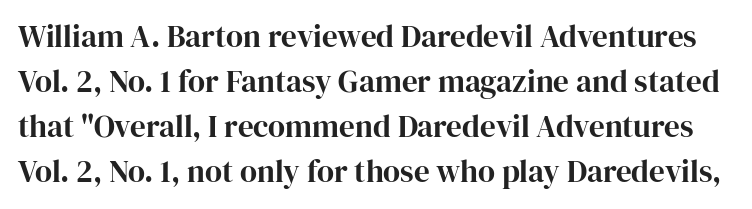
Q: Is the text italic (slanted)? A: No, it is upright.
Q: Is the typeface a serif or a sans-serif typeface? A: Serif.
Q: Is the text underlined? A: No.
Q: Is the spacing between letters normal or unusually wide? A: Normal.
Q: Is the spacing between lines tight, normal or loose? A: Normal.
Q: Width (condensed, normal, or wide)? A: Normal.
Q: Stroke contrast? A: High.
Q: x-height? A: Medium.
Q: Monospaced? A: No.
